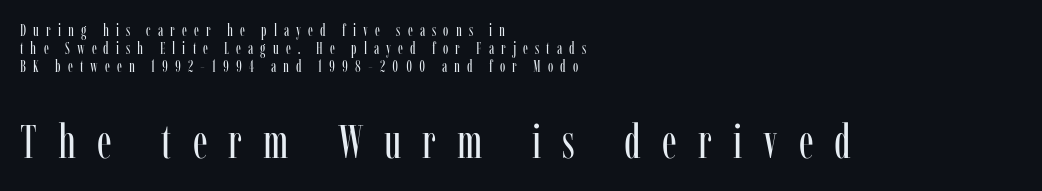
The image shows 48 px regular-weight, condensed serif type, upright; set left-aligned, tight line spacing (1.12x), unusually wide letter spacing (+0.44 em), not underlined; the second (bottom) block is 3.0x larger; low stroke contrast and a medium x-height.
